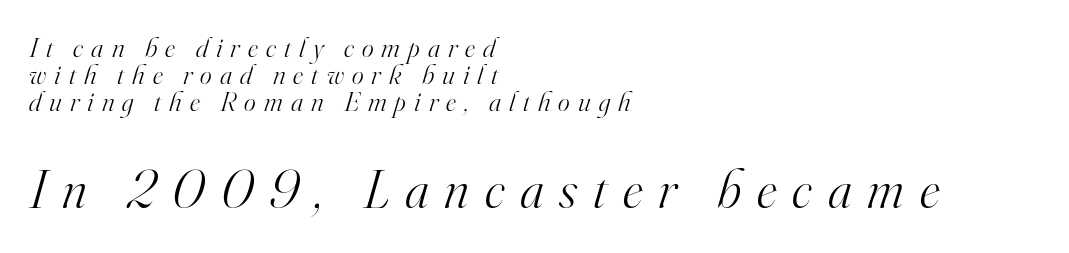
The image shows 55 px light serif type, italic (leaning right); set left-aligned, tight line spacing (0.97x), unusually wide letter spacing (+0.29 em), not underlined; the second (bottom) block is 1.96x larger; high stroke contrast and a small x-height.
